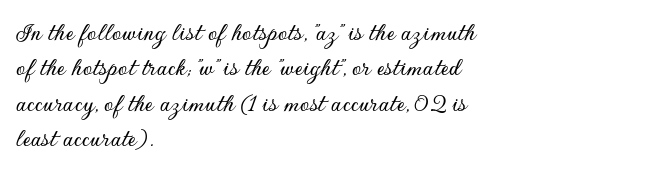
Interline gaps are of average width in this sample. Casual observation: everything's shoved over to the left. These lines keep a tight, regular rhythm from letter to letter. Unmarked baselines from the first word to the last.
